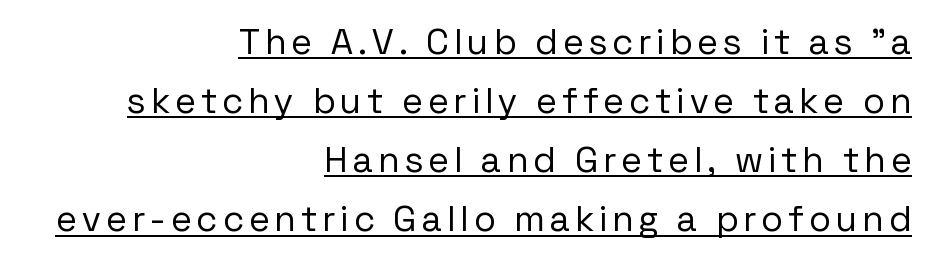
Is this a heavy cut? Hardly; it is regular or lighter. These lines are composed in type without serifs. Do the characters align in a grid? No, the font is proportional. Every word sits above its own underline. In CSS terms this would be text-align: right.
